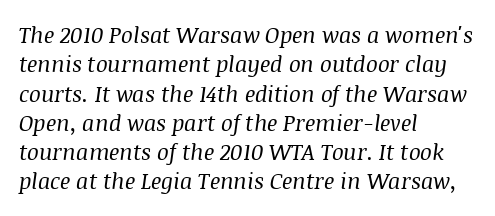
The type is set solid horizontally, with unmodified tracking. Is there much room between lines? A standard amount, neither cramped nor airy. The characters are drawn with everyday or finer stroke widths. Emphasis-style slanted type is in use. Beneath every word, the page is bare. The passage is arranged the way most books set body copy — flush left.
